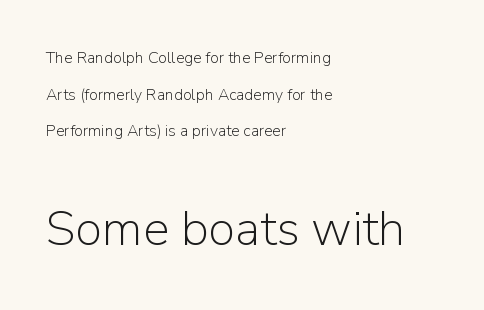
Q: Is the text bold? A: No.
Q: Is the text italic (slanted)? A: No, it is upright.
Q: Is the typeface a serif or a sans-serif typeface? A: Sans-serif.
Q: Is the text underlined? A: No.
Q: How is the paragraph aligned? A: Left-aligned.
Q: Is the spacing between letters normal or unusually wide? A: Normal.
Q: Is the spacing between lines tight, normal or loose? A: Loose.
Q: Which block of text is set in a larger size, the first (top) or the second (bottom)? A: The second (bottom) one.
Q: Width (condensed, normal, or wide)? A: Normal.
Q: Stroke contrast? A: Low.
Q: x-height? A: Medium.
Q: Monospaced? A: No.
